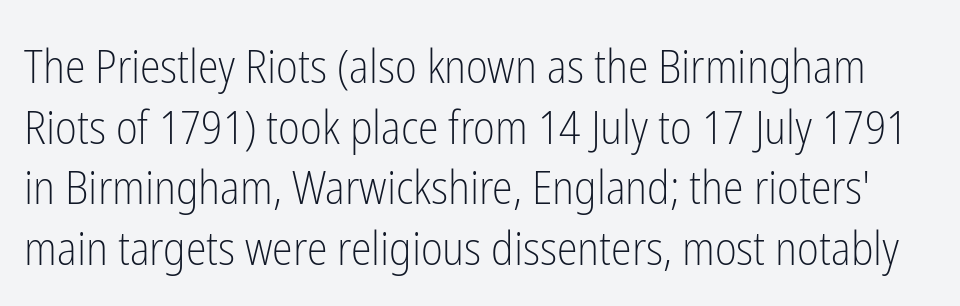
The image shows 47 px light, condensed sans-serif type, upright; set normal line spacing (1.29x), normal letter spacing, not underlined; low stroke contrast and a medium x-height.
